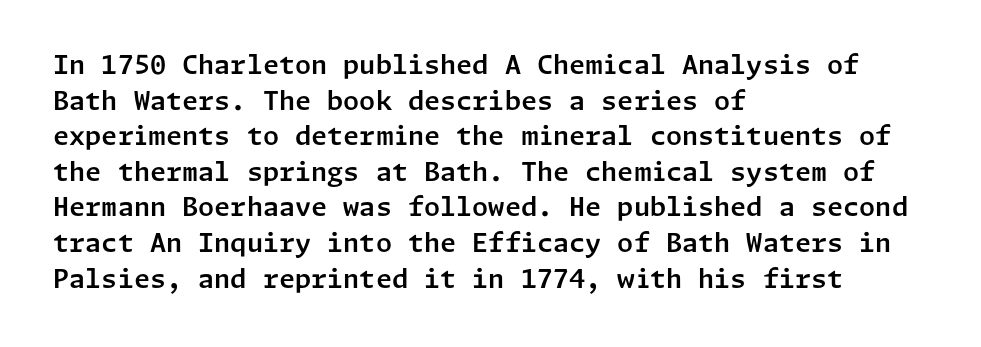
Compared with a centered layout, this one pins lines to the left instead. These lines were composed using upright roman letters. The type is set solid horizontally, with unmodified tracking. Vertical spacing — default. A bare baseline throughout the passage.
